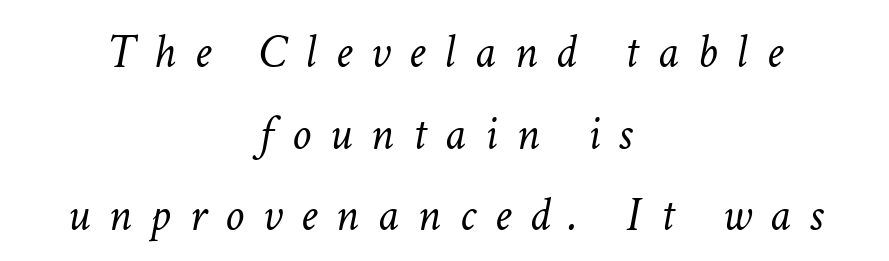
{"italic": "yes", "lean": "right", "slant_degrees": 11, "bold": "no", "weight": "light", "width": "normal", "stroke_contrast": "low", "x_height": "medium", "monospaced": "no", "underline": "no", "align": "center", "line_spacing": "normal", "line_spacing_ratio": 1.7, "letter_spacing": "wide", "letter_spacing_em": 0.39, "glyph_px": 48}
